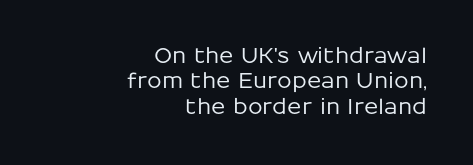
Q: Is the text italic (slanted)? A: No, it is upright.
Q: Is the text underlined? A: No.
Q: How is the paragraph aligned? A: Right-aligned.
Q: Is the spacing between letters normal or unusually wide? A: Normal.
